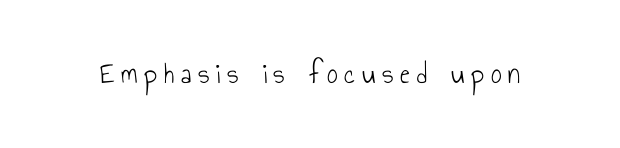
Weight: regular or lighter. The letters are spread apart with noticeably loose tracking. No word sits above an underline. Spacing verdict: proportional, widths tailored to each character. To sum up the face: it is a sans, with no serifs. Notice how the stems are strictly vertical — no italics here.
